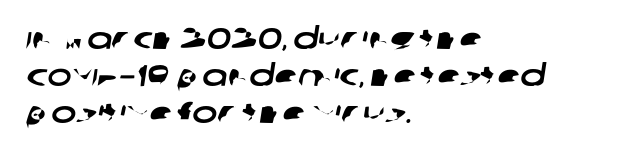
Q: Is the typeface a serif or a sans-serif typeface? A: Sans-serif.
Q: Is the text underlined? A: No.
Q: How is the paragraph aligned? A: Left-aligned.
Q: Is the spacing between letters normal or unusually wide? A: Normal.
Q: Width (condensed, normal, or wide)? A: Wide.
Q: Stroke contrast? A: Low.
Q: x-height? A: Large.
Q: Monospaced? A: No.
